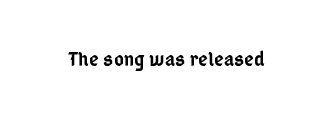
{"italic": "no", "bold": "semi", "underline": "no", "letter_spacing": "normal", "letter_spacing_em": 0.0, "glyph_px": 21}
